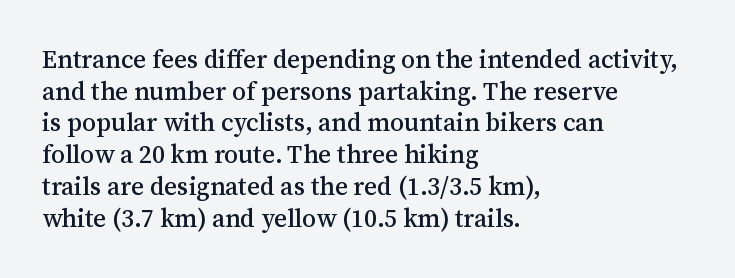
{"italic": "no", "underline": "no", "align": "left", "line_spacing": "normal", "line_spacing_ratio": 1.27, "letter_spacing": "normal", "letter_spacing_em": 0.0, "glyph_px": 25}
